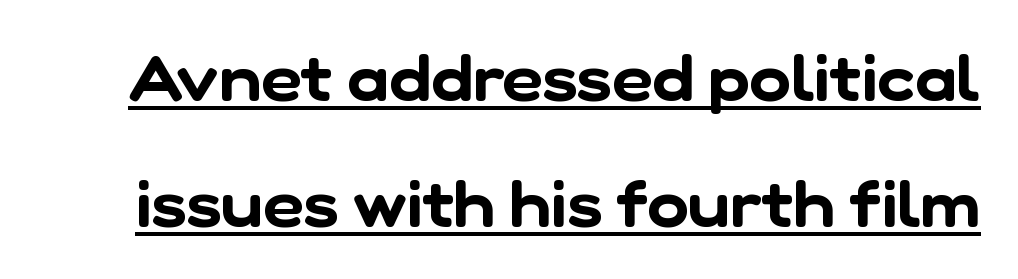
Standard letterfit; no display-style spreading of the glyphs. The sample's only ornament is a line tracing under the words. What kind of face is this? One without serifs — a sans. A great deal of white space separates one row of letters from the next.
